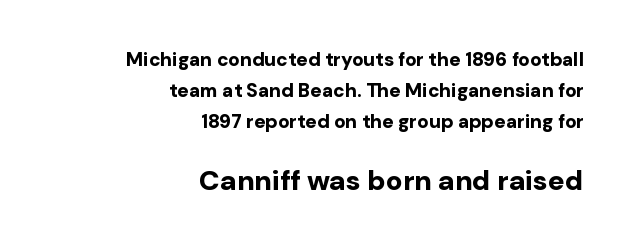
Q: Is the text bold? A: Yes.
Q: Is the text italic (slanted)? A: No, it is upright.
Q: Is the typeface a serif or a sans-serif typeface? A: Sans-serif.
Q: Is the text underlined? A: No.
Q: How is the paragraph aligned? A: Right-aligned.
Q: Is the spacing between letters normal or unusually wide? A: Normal.
Q: Is the spacing between lines tight, normal or loose? A: Normal.
Q: Which block of text is set in a larger size, the first (top) or the second (bottom)? A: The second (bottom) one.
Q: Width (condensed, normal, or wide)? A: Normal.
Q: Stroke contrast? A: Low.
Q: x-height? A: Medium.
Q: Monospaced? A: No.
